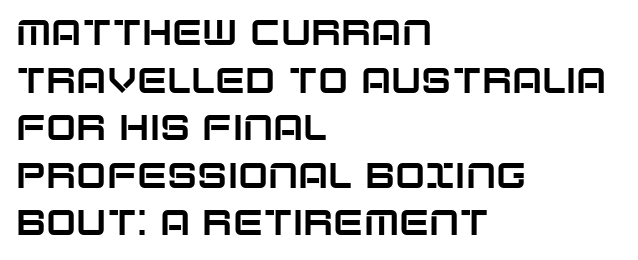
{"serif": "no", "italic": "no", "width": "normal", "stroke_contrast": "low", "x_height": "large", "monospaced": "no", "underline": "no", "align": "left", "line_spacing": "normal", "line_spacing_ratio": 1.32, "letter_spacing": "normal", "letter_spacing_em": 0.0, "glyph_px": 36}
